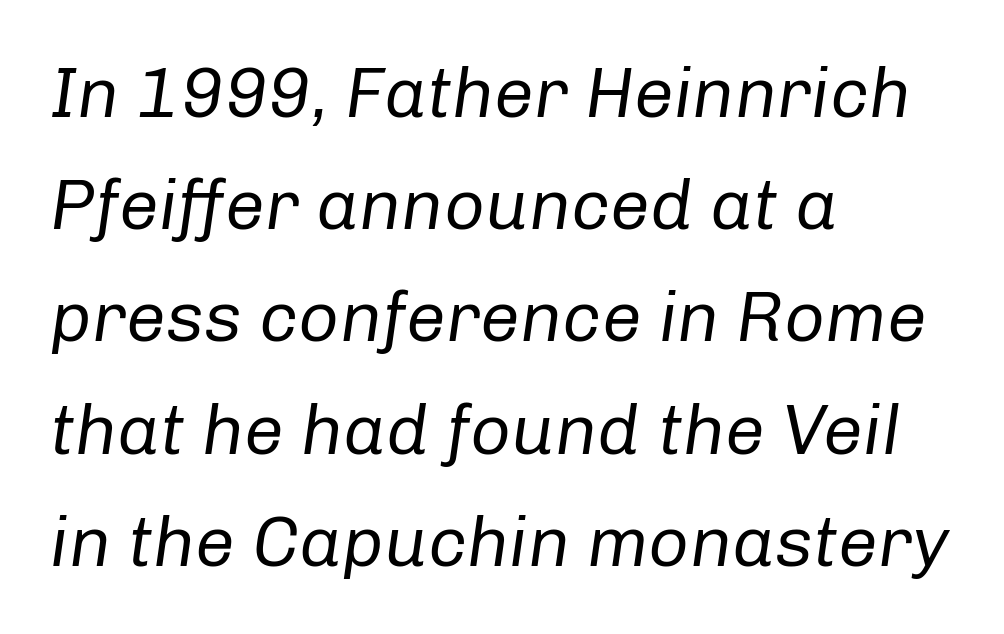
Q: Is the text bold? A: No.
Q: Is the text italic (slanted)? A: Yes, it leans right by about 8 degrees.
Q: Is the text underlined? A: No.
Q: How is the paragraph aligned? A: Left-aligned.
Q: Is the spacing between letters normal or unusually wide? A: Normal.
Q: Is the spacing between lines tight, normal or loose? A: Normal.
Q: Width (condensed, normal, or wide)? A: Normal.
Q: Stroke contrast? A: Low.
Q: x-height? A: Medium.
Q: Monospaced? A: No.
